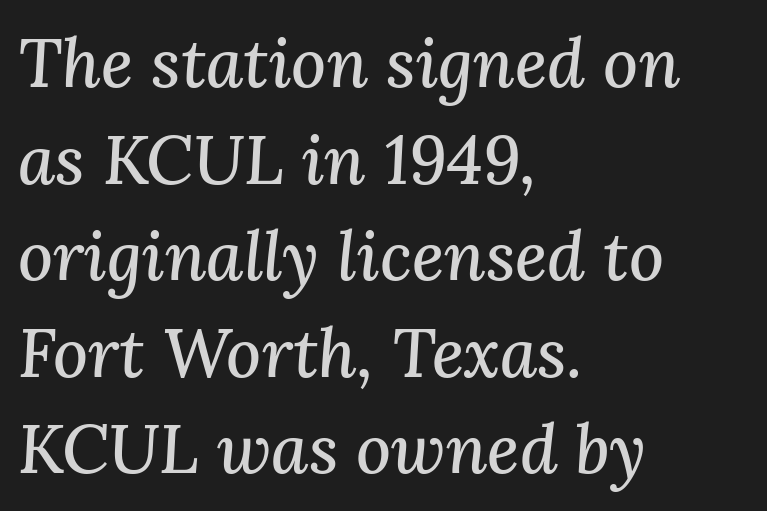
Q: Is the text italic (slanted)? A: Yes, it leans right by about 3 degrees.
Q: Is the typeface a serif or a sans-serif typeface? A: Serif.
Q: Is the text underlined? A: No.
Q: How is the paragraph aligned? A: Left-aligned.
Q: Is the spacing between letters normal or unusually wide? A: Normal.
Q: Is the spacing between lines tight, normal or loose? A: Normal.
Q: Width (condensed, normal, or wide)? A: Normal.
Q: Stroke contrast? A: Medium.
Q: x-height? A: Medium.
Q: Monospaced? A: No.
